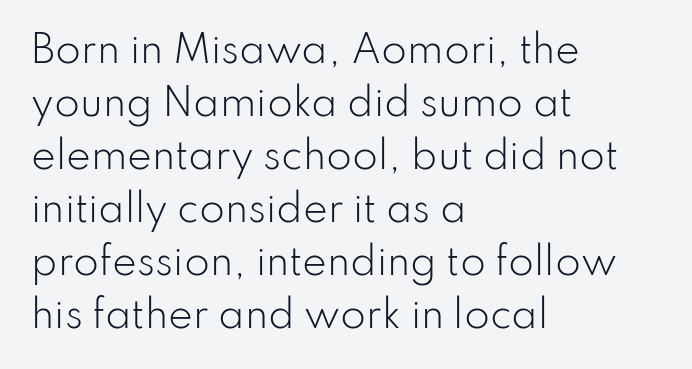
Which margin do the lines hug? The left one — the right edge is uneven. Is this a fixed-width face? No — the glyphs have proportional, varying widths. These lines keep a tight, regular rhythm from letter to letter. A sans-serif font was chosen for this passage. The face looks like a standard text weight, possibly lighter.
